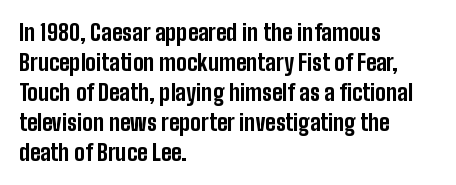
{"italic": "no", "bold": "yes", "underline": "no", "align": "left", "line_spacing": "normal", "line_spacing_ratio": 1.36, "letter_spacing": "normal", "letter_spacing_em": 0.0, "glyph_px": 22}
